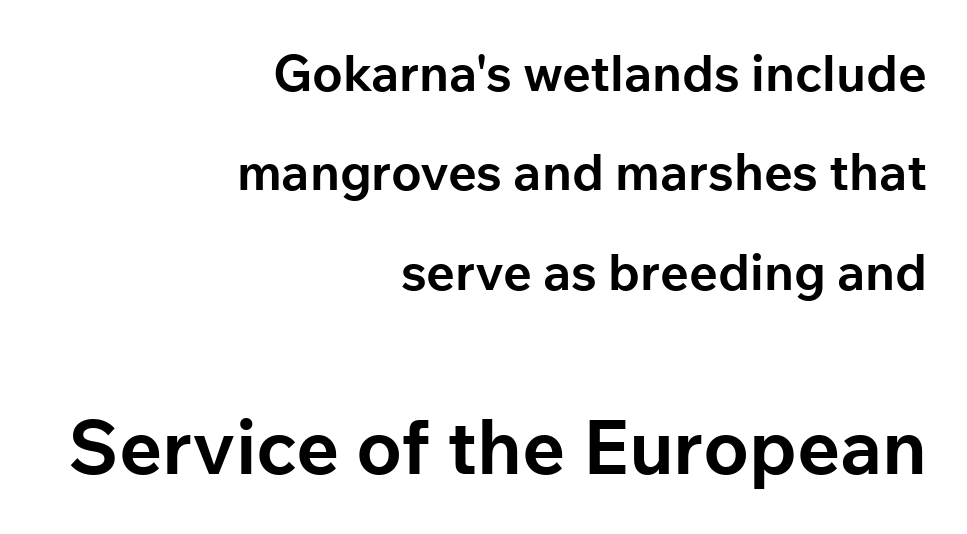
Q: Is the text bold? A: Yes.
Q: Is the text italic (slanted)? A: No, it is upright.
Q: Is the typeface a serif or a sans-serif typeface? A: Sans-serif.
Q: Is the text underlined? A: No.
Q: How is the paragraph aligned? A: Right-aligned.
Q: Is the spacing between letters normal or unusually wide? A: Normal.
Q: Is the spacing between lines tight, normal or loose? A: Loose.
Q: Which block of text is set in a larger size, the first (top) or the second (bottom)? A: The second (bottom) one.
Q: Width (condensed, normal, or wide)? A: Normal.
Q: Stroke contrast? A: Low.
Q: x-height? A: Medium.
Q: Monospaced? A: No.
